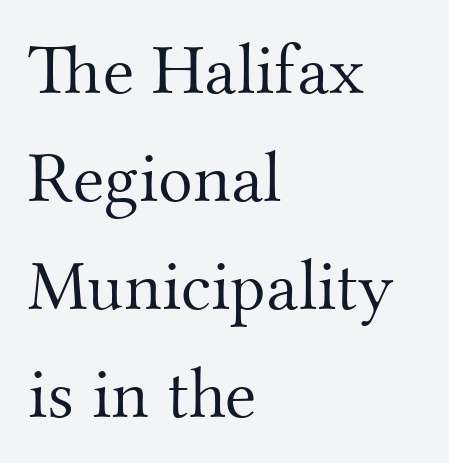
Is this a fixed-width face? No — the glyphs have proportional, varying widths. This sample keeps an unexceptional amount of space between lines. Summary of weight: not heavy and not bold. A student would call this left alignment; a typographer would say flush left, rag right.
